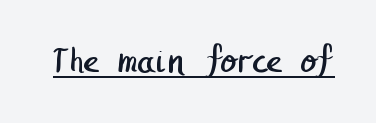
{"serif": "no", "bold": "no", "weight": "regular", "width": "normal", "stroke_contrast": "low", "x_height": "medium", "underline": "yes", "letter_spacing": "normal", "letter_spacing_em": 0.0, "glyph_px": 38}
